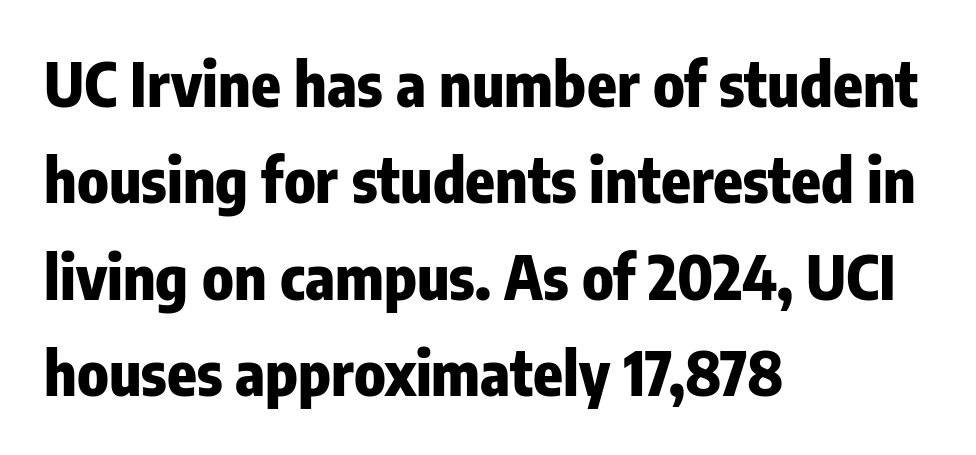
Q: Is the text bold? A: Yes.
Q: Is the text italic (slanted)? A: No, it is upright.
Q: Is the typeface a serif or a sans-serif typeface? A: Sans-serif.
Q: Is the text underlined? A: No.
Q: How is the paragraph aligned? A: Left-aligned.
Q: Is the spacing between letters normal or unusually wide? A: Normal.
Q: Is the spacing between lines tight, normal or loose? A: Normal.
Q: Width (condensed, normal, or wide)? A: Condensed.
Q: Stroke contrast? A: Low.
Q: x-height? A: Medium.
Q: Monospaced? A: No.
